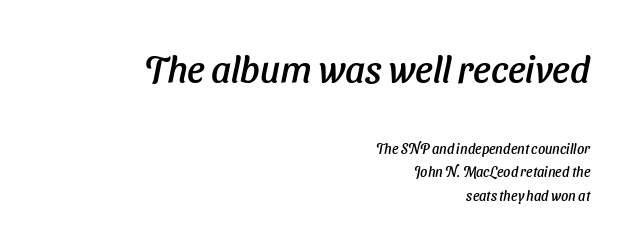
{"width": "normal", "stroke_contrast": "low", "x_height": "medium", "monospaced": "no", "underline": "no", "align": "right", "line_spacing": "normal", "line_spacing_ratio": 1.69, "letter_spacing": "normal", "letter_spacing_em": 0.0, "larger_block": "first", "size_ratio": 2.71, "glyph_px": 38}
